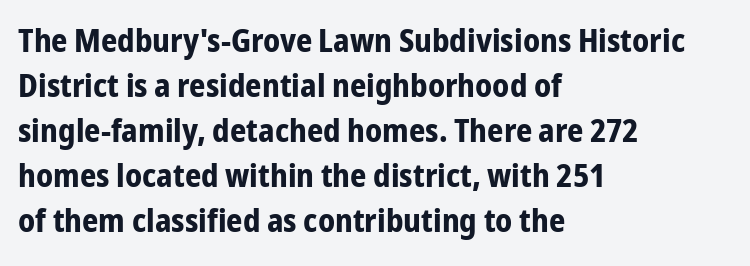
{"serif": "no", "italic": "no", "bold": "yes", "weight": "bold", "width": "condensed", "stroke_contrast": "low", "x_height": "medium", "monospaced": "no", "underline": "no", "align": "left", "line_spacing": "normal", "line_spacing_ratio": 1.41, "letter_spacing": "normal", "letter_spacing_em": 0.0, "glyph_px": 32}
